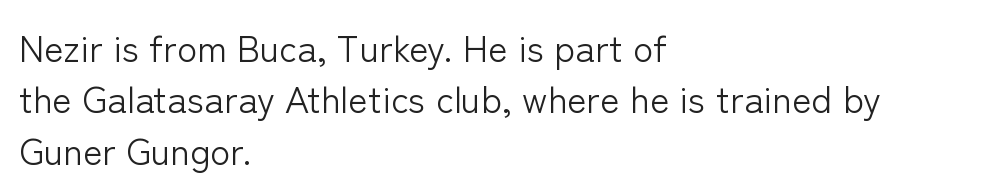
Ascenders rise straight up at ninety degrees. The typeface has the unassuming heft of standard copy or less. Do the characters align in a grid? No, the font is proportional. The horizontal fit of the characters is conventional and even. This rendering employs a face without finishing strokes, i.e., a sans-serif.
